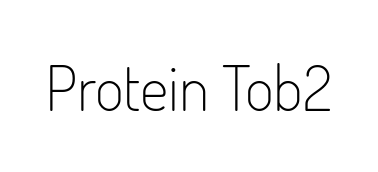
Counters stay open thanks to moderate or lighter strokes. The characters display no serif detailing; their extremities are plain. Has an underline been added? It has not. Glyph-to-glyph distance matches everyday printed text. The letters stand upright; this is a roman face. Character widths vary here, with narrow letters taking less room than wide ones.
